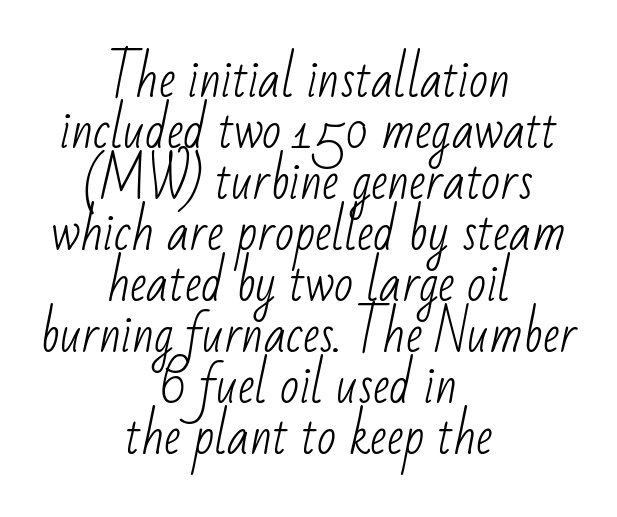
{"serif": "no", "bold": "no", "weight": "light", "width": "condensed", "stroke_contrast": "low", "x_height": "small", "monospaced": "no", "underline": "no", "align": "center", "line_spacing": "tight", "line_spacing_ratio": 1.02, "letter_spacing": "normal", "letter_spacing_em": 0.0, "glyph_px": 50}
